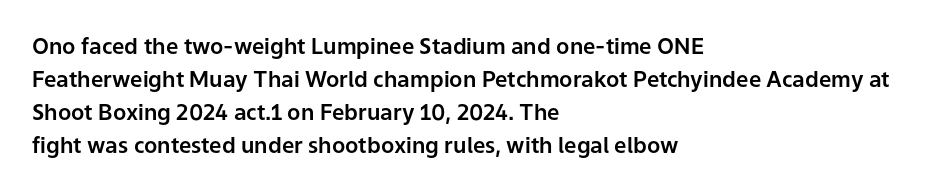
Q: Is the text italic (slanted)? A: No, it is upright.
Q: Is the text underlined? A: No.
Q: How is the paragraph aligned? A: Left-aligned.
Q: Is the spacing between letters normal or unusually wide? A: Normal.
Q: Is the spacing between lines tight, normal or loose? A: Normal.
